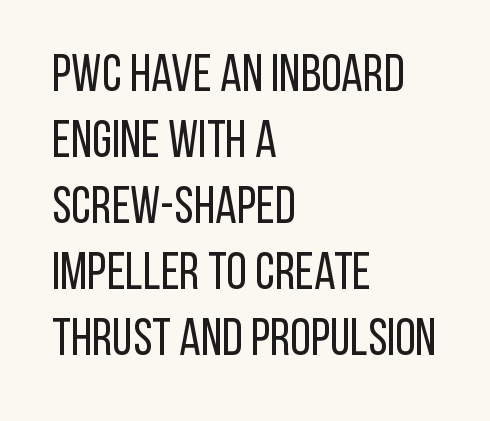
{"serif": "no", "italic": "no", "bold": "no", "weight": "regular", "width": "condensed", "stroke_contrast": "low", "x_height": "large", "monospaced": "no", "underline": "no", "align": "left", "line_spacing": "normal", "line_spacing_ratio": 1.27, "letter_spacing": "normal", "letter_spacing_em": 0.0, "glyph_px": 52}
